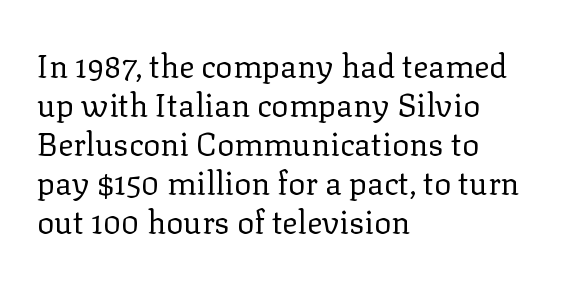
This rendering employs a face with finishing strokes, i.e., a serif. Every row of glyphs begins at an identical x-position on the left. A typesetter would mark this as roman, not italic. Letters have the restrained weight of plain body copy at most. This rendering leaves character spacing at its baseline value.
